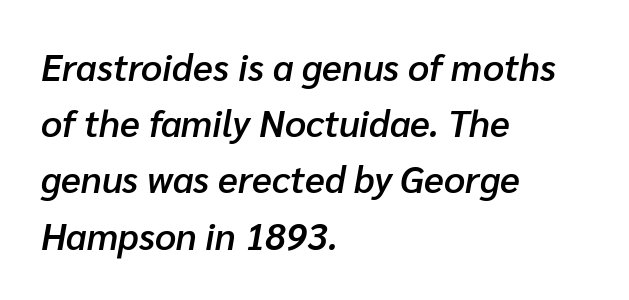
{"italic": "yes", "lean": "right", "slant_degrees": 10, "bold": "semi", "weight": "semibold", "width": "normal", "stroke_contrast": "low", "x_height": "medium", "monospaced": "no", "underline": "no", "align": "left", "line_spacing": "normal", "line_spacing_ratio": 1.52, "letter_spacing": "normal", "letter_spacing_em": 0.0, "glyph_px": 37}
